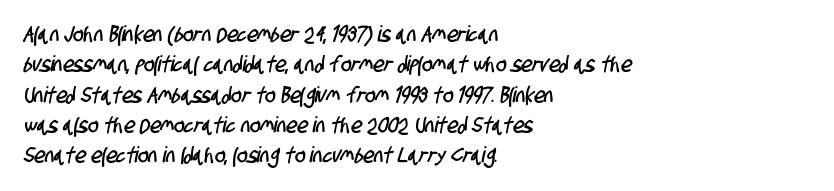
Q: Is the text underlined? A: No.
Q: How is the paragraph aligned? A: Left-aligned.
Q: Is the spacing between letters normal or unusually wide? A: Normal.
Q: Is the spacing between lines tight, normal or loose? A: Normal.
